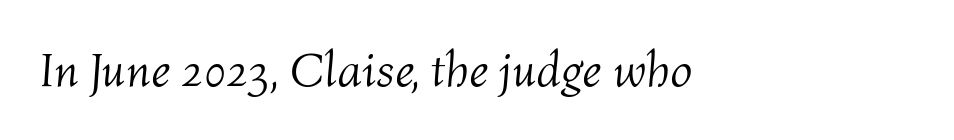
The image shows 49 px light type, italic (leaning right); set left-aligned, normal letter spacing, not underlined; medium stroke contrast and a medium x-height.
